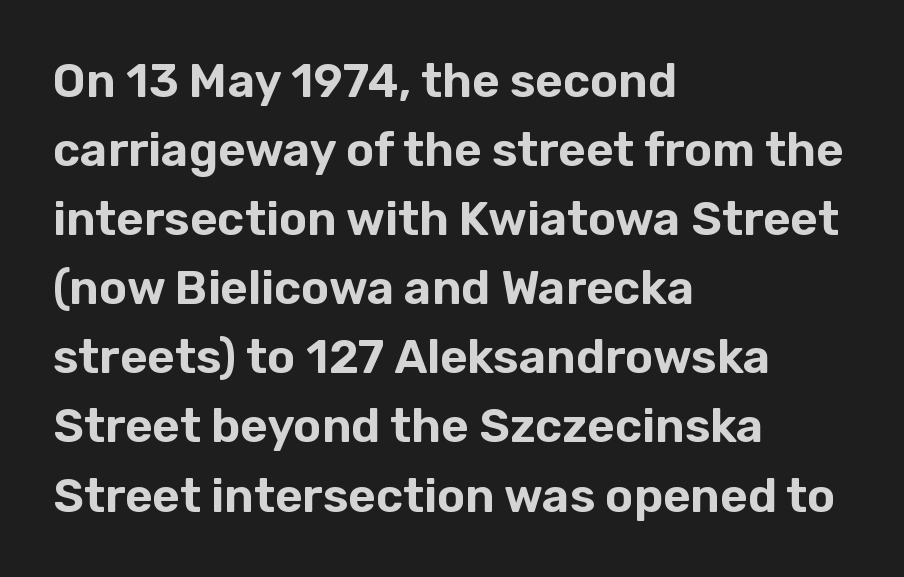
The image shows 47 px sans-serif type, upright; set left-aligned, normal line spacing (1.47x), normal letter spacing, not underlined; low stroke contrast and a medium x-height.
